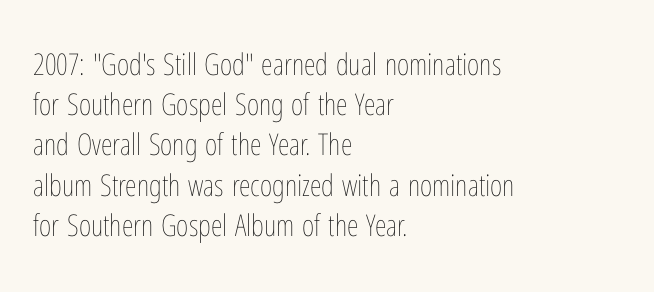
Q: Is the text bold? A: No.
Q: Is the text italic (slanted)? A: No, it is upright.
Q: Is the text underlined? A: No.
Q: How is the paragraph aligned? A: Left-aligned.
Q: Is the spacing between letters normal or unusually wide? A: Normal.
Q: Is the spacing between lines tight, normal or loose? A: Normal.
Q: Width (condensed, normal, or wide)? A: Condensed.
Q: Stroke contrast? A: Low.
Q: x-height? A: Medium.
Q: Monospaced? A: No.
